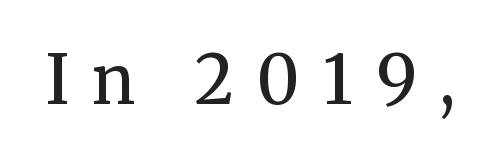
Q: Is the text bold? A: Semi-bold.
Q: Is the text italic (slanted)? A: No, it is upright.
Q: Is the typeface a serif or a sans-serif typeface? A: Serif.
Q: Is the text underlined? A: No.
Q: Is the spacing between letters normal or unusually wide? A: Unusually wide.
Q: Width (condensed, normal, or wide)? A: Normal.
Q: Stroke contrast? A: Medium.
Q: x-height? A: Medium.
Q: Monospaced? A: No.
